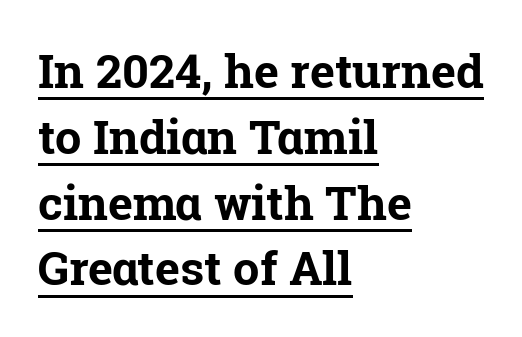
{"serif": "yes", "italic": "no", "bold": "yes", "weight": "bold", "width": "normal", "stroke_contrast": "low", "x_height": "medium", "monospaced": "no", "underline": "yes", "align": "left", "line_spacing": "normal", "line_spacing_ratio": 1.4, "letter_spacing": "normal", "letter_spacing_em": 0.0, "glyph_px": 47}
